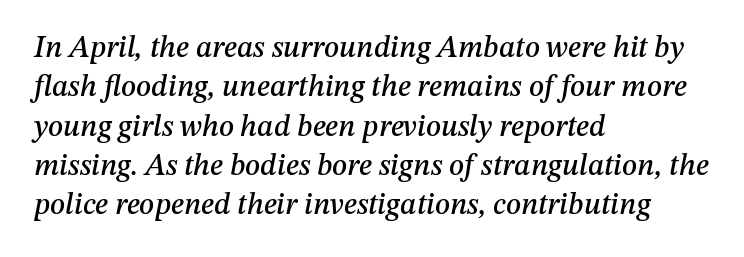
{"italic": "yes", "lean": "right", "slant_degrees": 12, "width": "normal", "stroke_contrast": "medium", "x_height": "medium", "monospaced": "no", "underline": "no", "align": "left", "line_spacing": "normal", "line_spacing_ratio": 1.31, "letter_spacing": "normal", "letter_spacing_em": 0.0, "glyph_px": 30}
